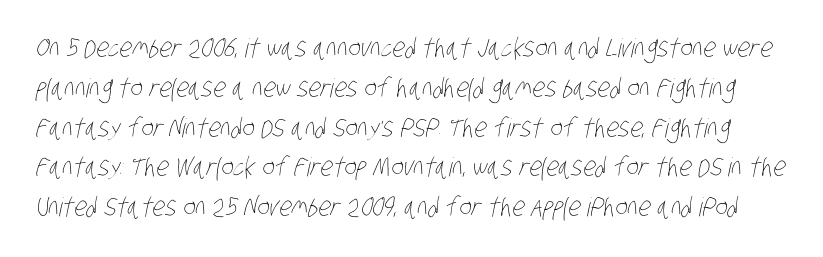
The image shows 26 px text type; set normal line spacing (1.53x), normal letter spacing, not underlined.
